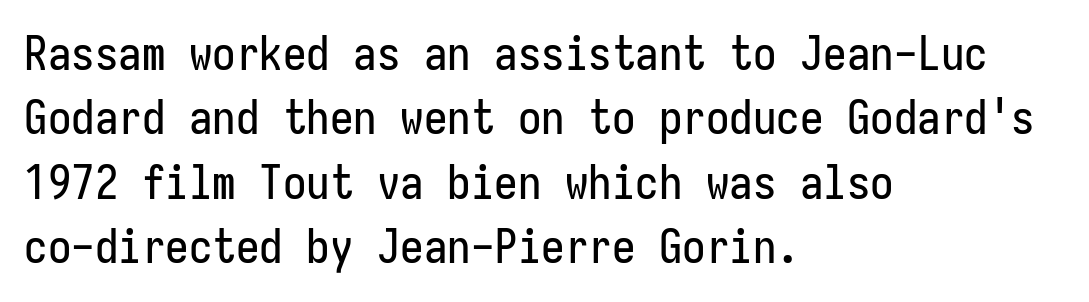
{"serif": "no", "italic": "no", "width": "condensed", "stroke_contrast": "low", "x_height": "medium", "monospaced": "yes", "underline": "no", "align": "left", "line_spacing": "normal", "line_spacing_ratio": 1.37, "letter_spacing": "normal", "letter_spacing_em": 0.0, "glyph_px": 47}
